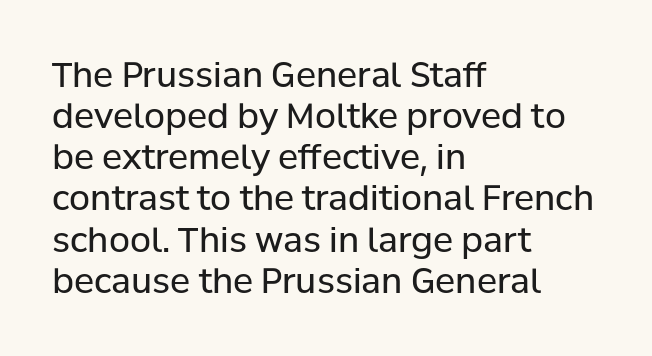
{"serif": "no", "italic": "no", "bold": "no", "weight": "regular", "width": "normal", "stroke_contrast": "low", "x_height": "medium", "monospaced": "no", "underline": "no", "align": "left", "line_spacing_ratio": 1.21, "letter_spacing": "normal", "letter_spacing_em": 0.0, "glyph_px": 34}
